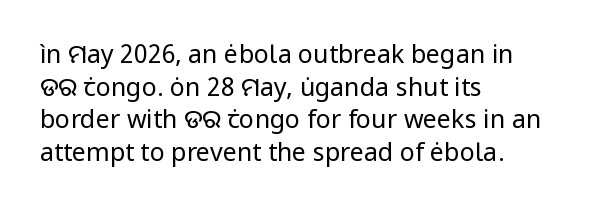
{"italic": "no", "bold": "no", "underline": "no", "align": "left", "line_spacing": "normal", "line_spacing_ratio": 1.31, "letter_spacing": "normal", "letter_spacing_em": 0.0, "glyph_px": 25}
